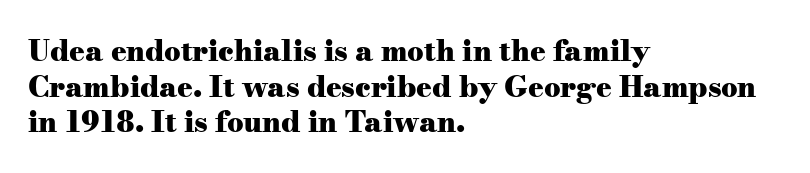
The image shows 29 px heavy, wide serif type, upright; set left-aligned, line spacing 1.23x, normal letter spacing, not underlined; medium stroke contrast and a small x-height.
